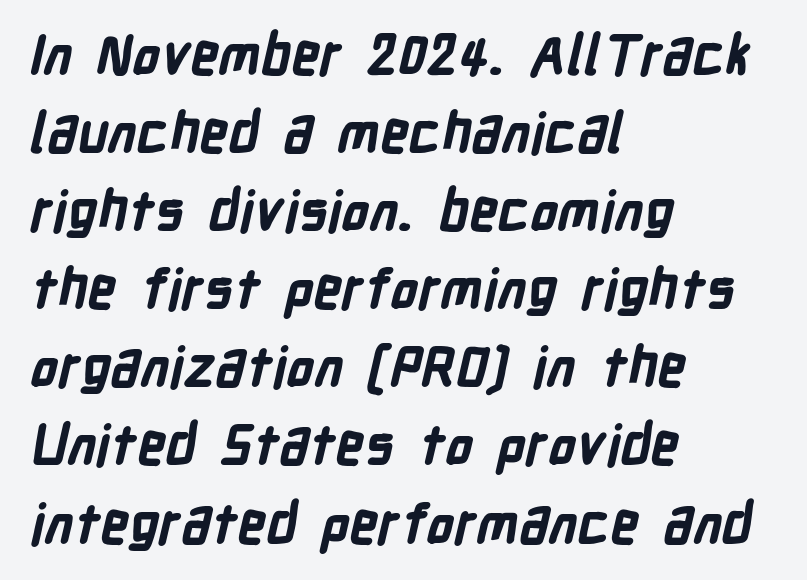
The image shows 55 px bold, condensed sans-serif type; set left-aligned, normal line spacing (1.42x), normal letter spacing, not underlined; low stroke contrast and a medium x-height.
